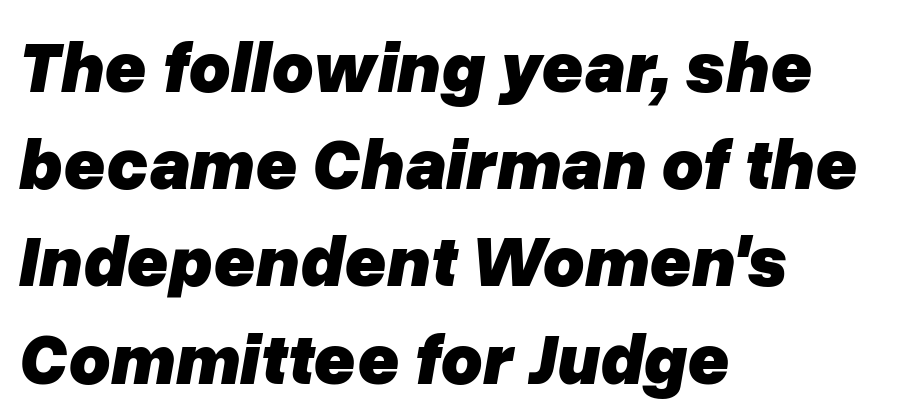
The image shows 72 px heavy type, italic (leaning right); set left-aligned, normal line spacing (1.35x), normal letter spacing, not underlined; low stroke contrast and a medium x-height.
